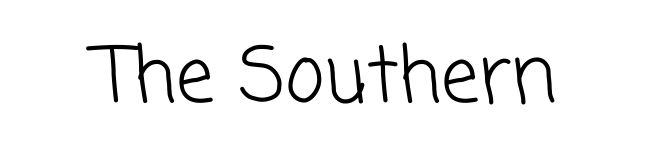
The line texture is even and compact thanks to regular tracking. Vertical stems look standard width or narrower in stroke. The letters advance in unequal steps, a hallmark of proportional type. The gap between lines stays unmarked. Note: no serifs on the glyphs.
